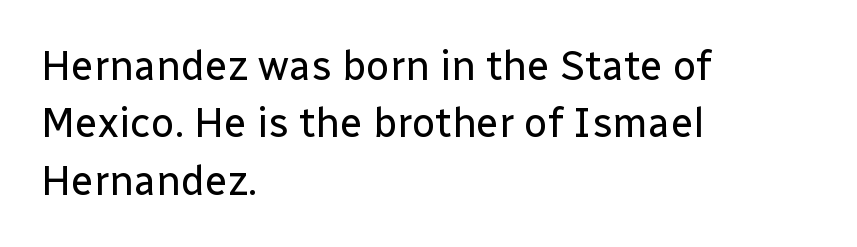
{"serif": "no", "italic": "no", "bold": "no", "weight": "regular", "width": "normal", "stroke_contrast": "low", "x_height": "medium", "monospaced": "no", "underline": "no", "align": "left", "line_spacing": "normal", "line_spacing_ratio": 1.4, "letter_spacing": "normal", "letter_spacing_em": 0.0, "glyph_px": 41}
